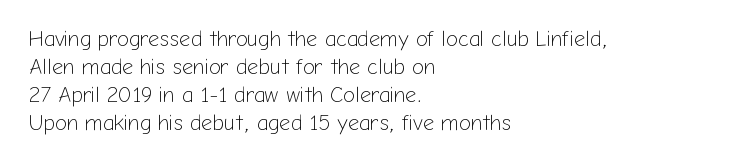
{"italic": "no", "bold": "no", "underline": "no", "align": "left", "line_spacing": "normal", "line_spacing_ratio": 1.27, "letter_spacing": "normal", "letter_spacing_em": 0.0, "glyph_px": 22}
